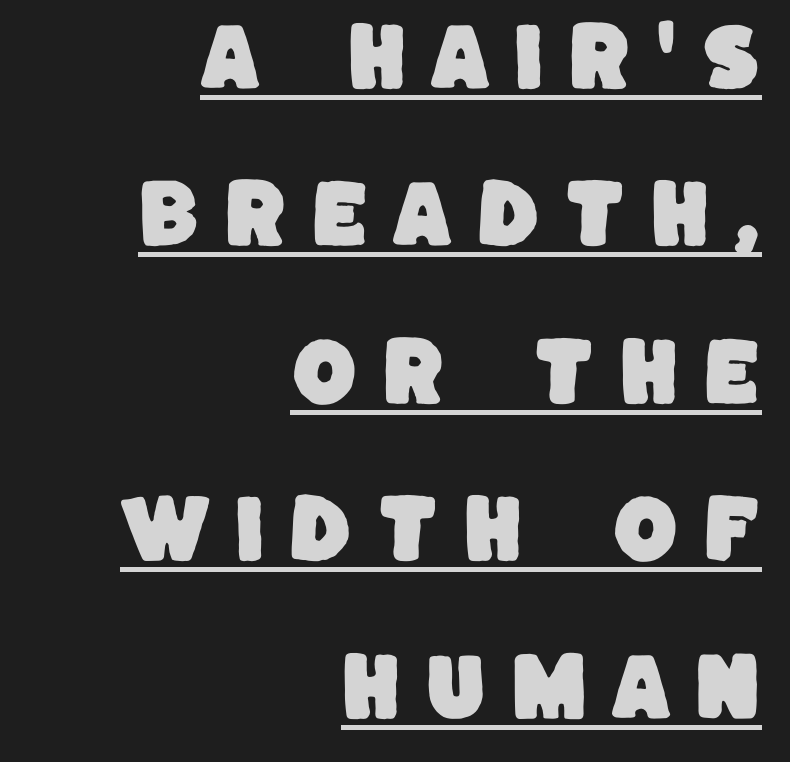
Q: Is the typeface a serif or a sans-serif typeface? A: Sans-serif.
Q: Is the text underlined? A: Yes.
Q: How is the paragraph aligned? A: Right-aligned.
Q: Is the spacing between letters normal or unusually wide? A: Unusually wide.
Q: Is the spacing between lines tight, normal or loose? A: Loose.
Q: Width (condensed, normal, or wide)? A: Normal.
Q: Stroke contrast? A: Low.
Q: x-height? A: Large.
Q: Monospaced? A: No.
